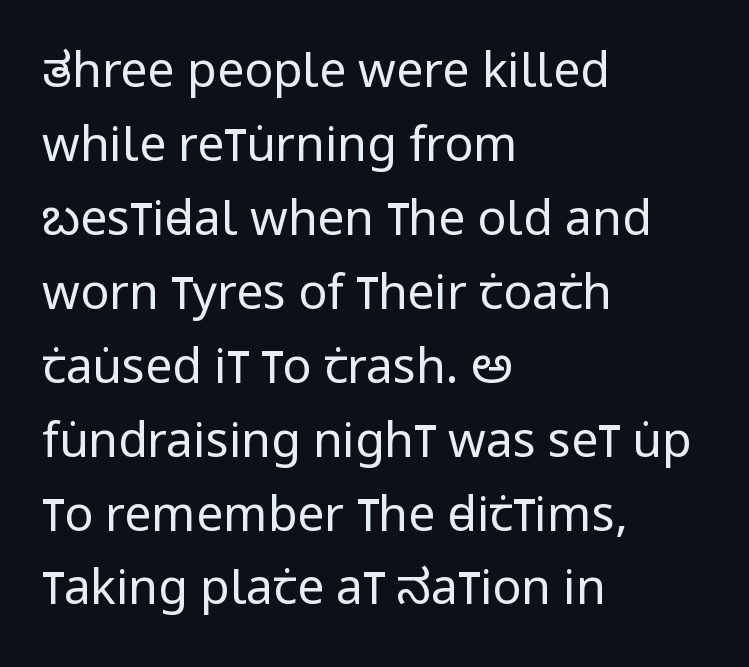
Q: Is the text bold? A: No.
Q: Is the text italic (slanted)? A: No, it is upright.
Q: Is the typeface a serif or a sans-serif typeface? A: Sans-serif.
Q: Is the text underlined? A: No.
Q: How is the paragraph aligned? A: Left-aligned.
Q: Is the spacing between letters normal or unusually wide? A: Normal.
Q: Is the spacing between lines tight, normal or loose? A: Normal.
Q: Width (condensed, normal, or wide)? A: Condensed.
Q: Stroke contrast? A: Low.
Q: x-height? A: Large.
Q: Monospaced? A: No.
